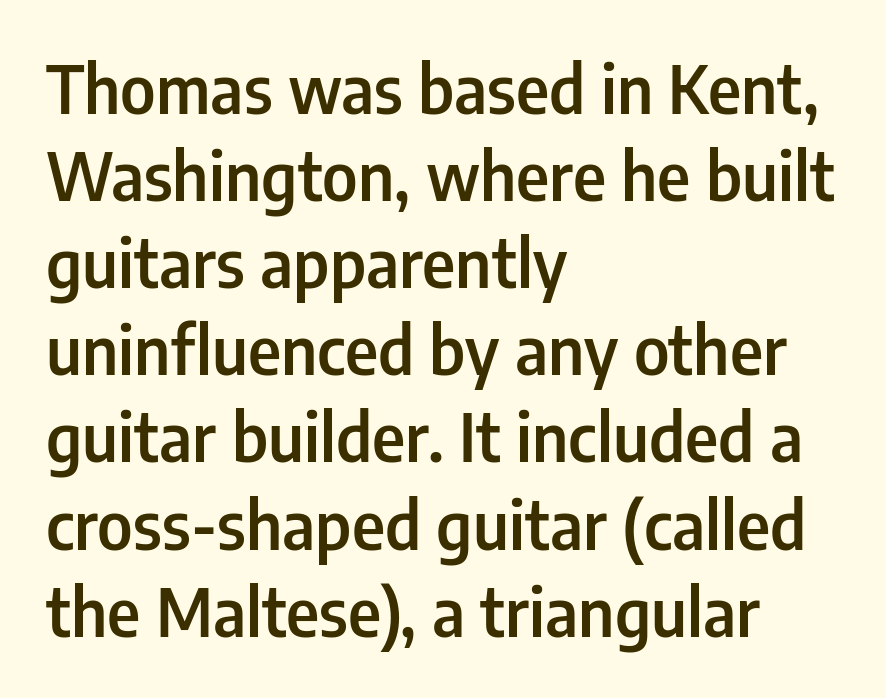
This rendering features lettering with no underline. Horizontal alignment here is leftward, the default for most running prose. Compared with typical paragraphs, the rows here are spaced about the same. The strokes are fattened partway — semibold, not bold.
